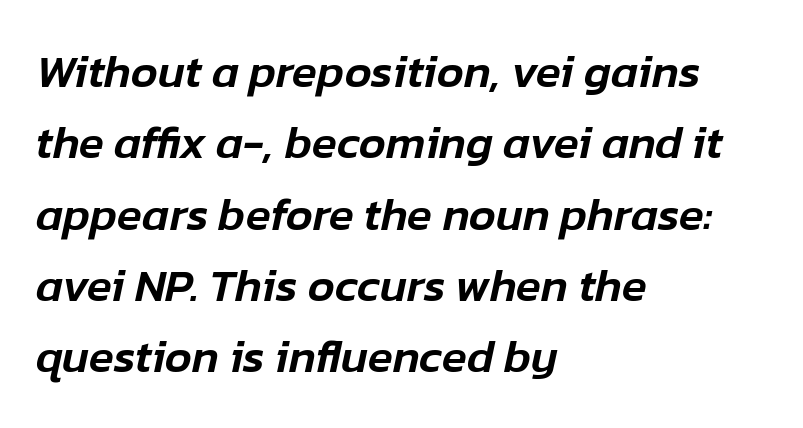
{"italic": "yes", "lean": "right", "slant_degrees": 12, "width": "normal", "stroke_contrast": "low", "x_height": "medium", "monospaced": "no", "underline": "no", "align": "left", "line_spacing": "normal", "line_spacing_ratio": 1.55, "letter_spacing": "normal", "letter_spacing_em": 0.0, "glyph_px": 46}
